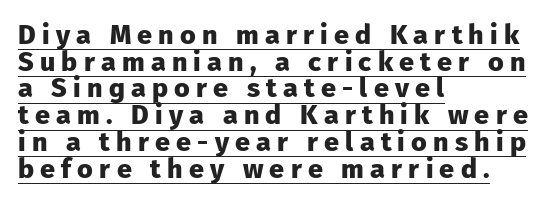
The gaps between neighbouring characters are conspicuously large. Horizontal bands of white between lines are thin slivers. Posture: upright roman. The typesetter has applied underlining to the passage shown.
